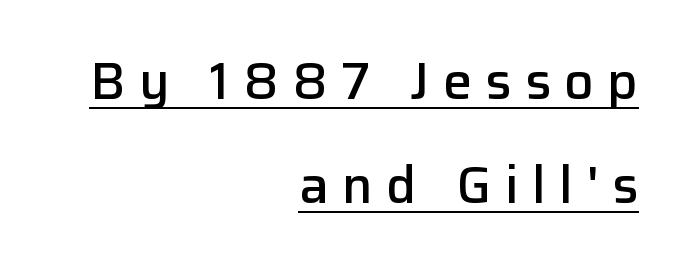
Q: Is the text bold? A: Semi-bold.
Q: Is the text italic (slanted)? A: No, it is upright.
Q: Is the typeface a serif or a sans-serif typeface? A: Sans-serif.
Q: Is the text underlined? A: Yes.
Q: How is the paragraph aligned? A: Right-aligned.
Q: Is the spacing between letters normal or unusually wide? A: Unusually wide.
Q: Is the spacing between lines tight, normal or loose? A: Loose.
Q: Width (condensed, normal, or wide)? A: Normal.
Q: Stroke contrast? A: Low.
Q: x-height? A: Medium.
Q: Monospaced? A: No.
